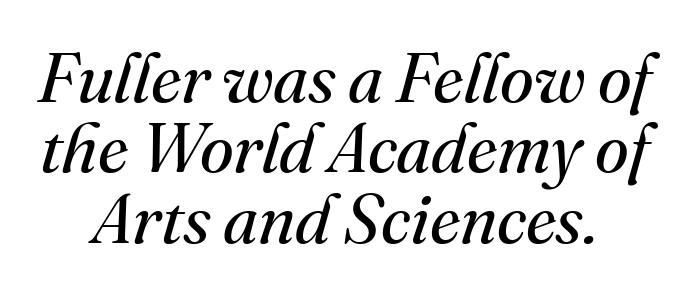
The image shows 69 px regular-weight serif type, italic (leaning right); set tight line spacing (1.02x), normal letter spacing, not underlined; medium stroke contrast and a small x-height.
